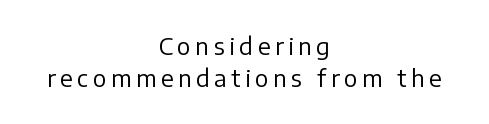
Q: Is the text bold? A: No.
Q: Is the text italic (slanted)? A: No, it is upright.
Q: Is the text underlined? A: No.
Q: How is the paragraph aligned? A: Centered.
Q: Is the spacing between lines tight, normal or loose? A: Normal.
